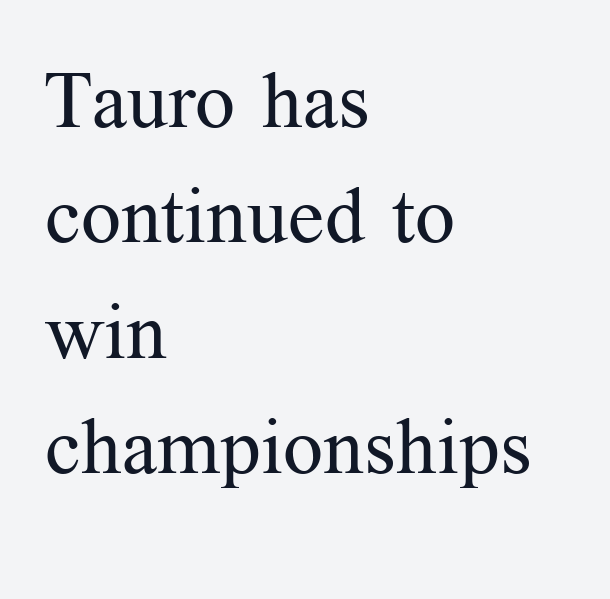
Stems here are at most as thick as an everyday book face. I'd call this a serif setting — the letters wear small feet. The rendering anchors every line to the left-hand side. These lines are rendered in a variable-pitch font. Tracking value appears to be zero — textbook default spacing.
